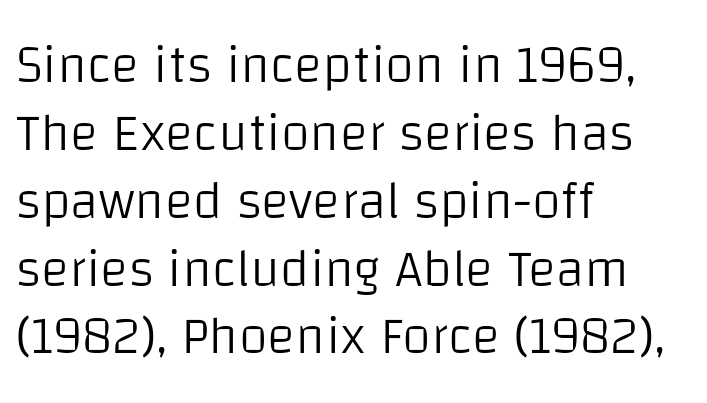
Q: Is the text bold? A: No.
Q: Is the text italic (slanted)? A: No, it is upright.
Q: Is the typeface a serif or a sans-serif typeface? A: Sans-serif.
Q: Is the text underlined? A: No.
Q: How is the paragraph aligned? A: Left-aligned.
Q: Is the spacing between letters normal or unusually wide? A: Normal.
Q: Is the spacing between lines tight, normal or loose? A: Normal.
Q: Width (condensed, normal, or wide)? A: Normal.
Q: Stroke contrast? A: Low.
Q: x-height? A: Large.
Q: Monospaced? A: No.
